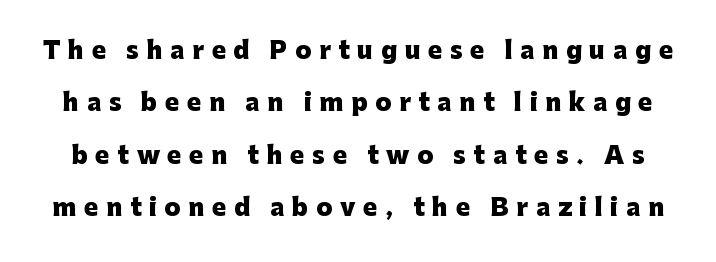
{"italic": "no", "bold": "yes", "underline": "no", "line_spacing": "loose", "line_spacing_ratio": 2.18, "letter_spacing": "wide", "letter_spacing_em": 0.31, "glyph_px": 24}
